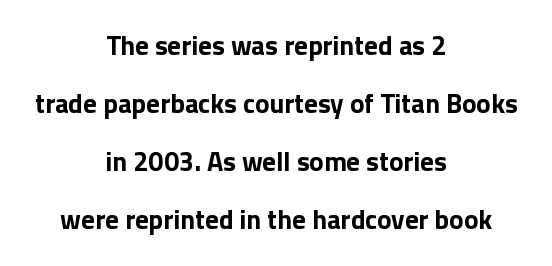
Plenty of ink on the page — the face is bold. Honestly, the rows look like they've been pulled way apart. These lines were composed using upright roman letters. Between one letter and the next there's only the usual sliver of space. Alignment: centered.
